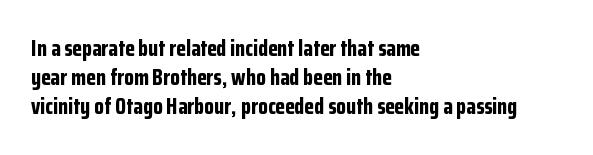
Q: Is the text bold? A: Yes.
Q: Is the text italic (slanted)? A: No, it is upright.
Q: Is the text underlined? A: No.
Q: How is the paragraph aligned? A: Left-aligned.
Q: Is the spacing between letters normal or unusually wide? A: Normal.
Q: Is the spacing between lines tight, normal or loose? A: Normal.
